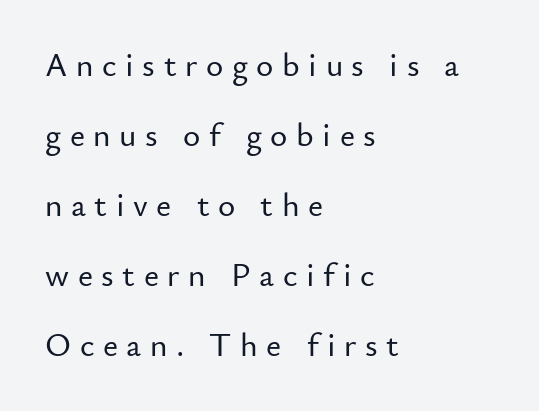
The image shows 33 px sans-serif type, upright; set left-aligned, loose line spacing (2.12x), unusually wide letter spacing (+0.26 em), not underlined; low stroke contrast and a small x-height.
